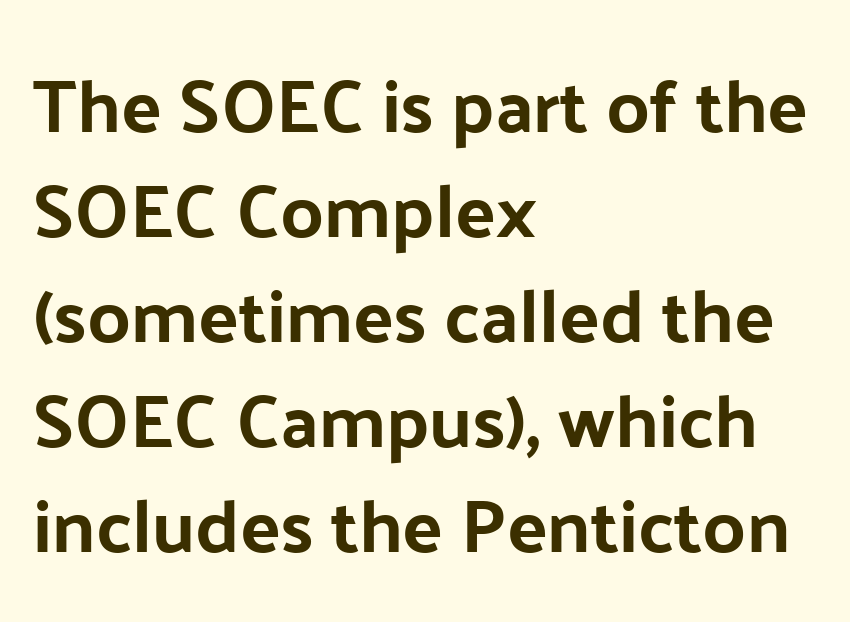
The passage shown stacks its lines at a standard gap. Type without underlining. If you drew a line through each stem, it would be perfectly vertical. Font category for this specimen: sans-serif. Here the designer chose a conventional face with non-uniform glyph widths.
